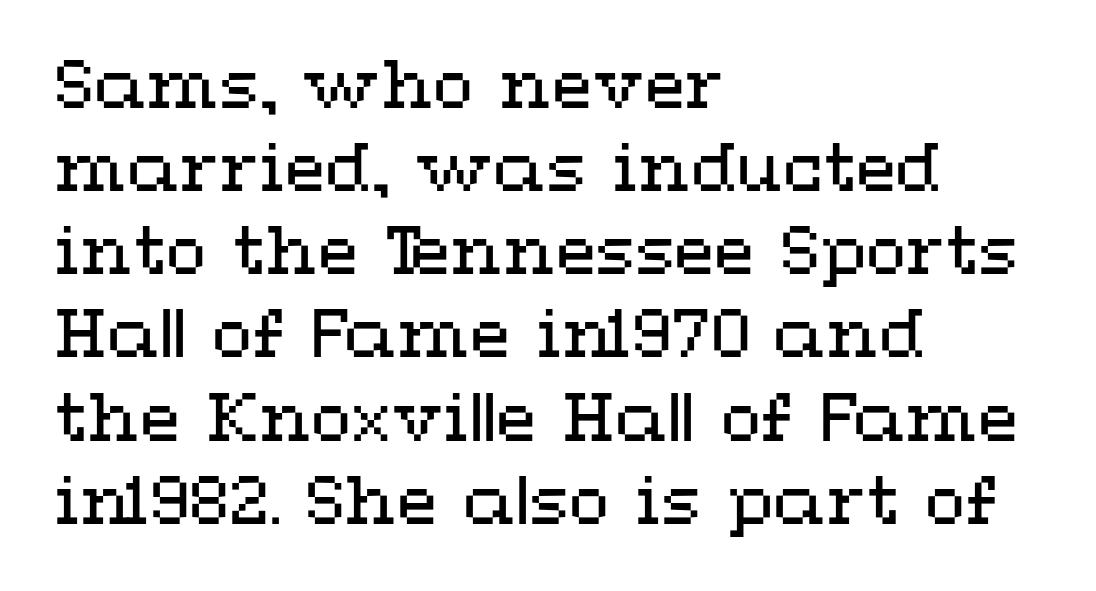
Q: Is the text bold? A: No.
Q: Is the text italic (slanted)? A: No, it is upright.
Q: Is the text underlined? A: No.
Q: How is the paragraph aligned? A: Left-aligned.
Q: Is the spacing between letters normal or unusually wide? A: Normal.
Q: Is the spacing between lines tight, normal or loose? A: Normal.
Q: Width (condensed, normal, or wide)? A: Wide.
Q: Stroke contrast? A: Medium.
Q: x-height? A: Medium.
Q: Monospaced? A: No.
